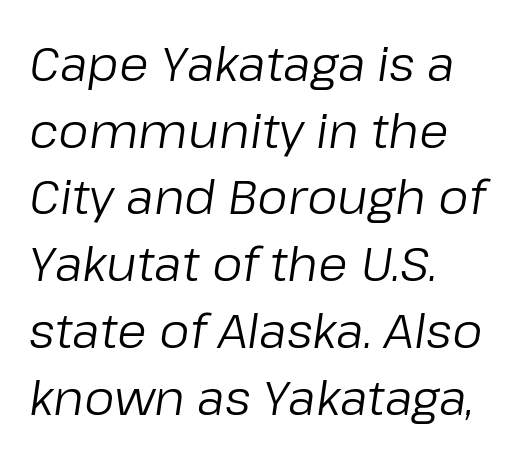
The image shows 48 px regular-weight type, italic (leaning right); set left-aligned, normal line spacing (1.39x), normal letter spacing, not underlined; low stroke contrast and a medium x-height.
